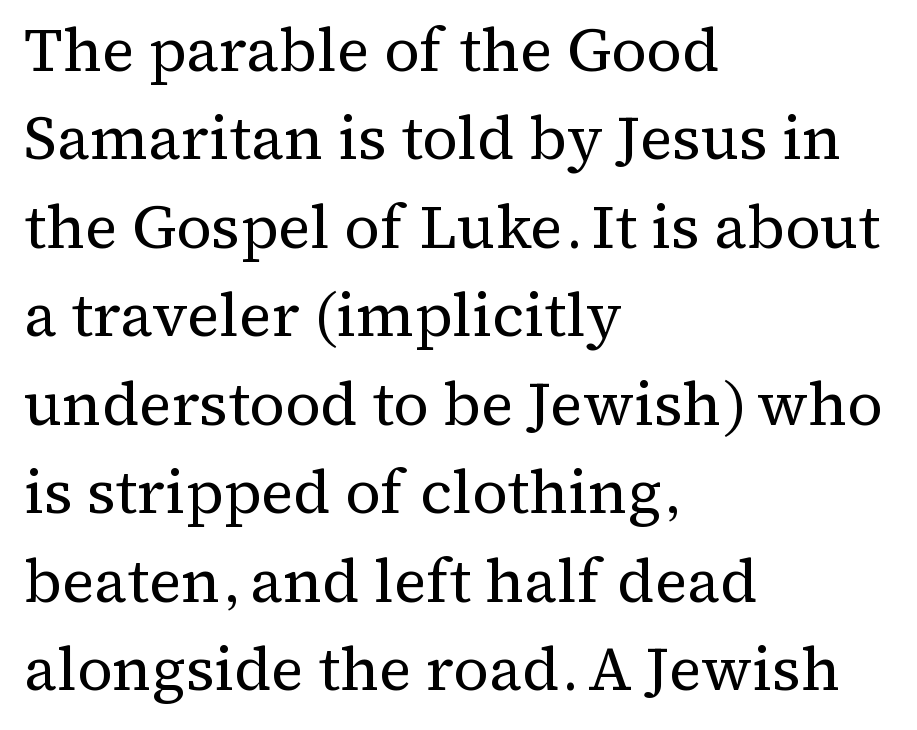
The image shows 61 px regular-weight serif type, upright; set left-aligned, normal line spacing (1.45x), normal letter spacing, not underlined; medium stroke contrast and a medium x-height.
